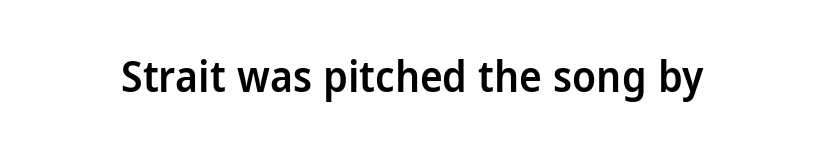
The image shows 43 px semibold, condensed sans-serif type, upright; set normal letter spacing, not underlined; low stroke contrast and a large x-height.
